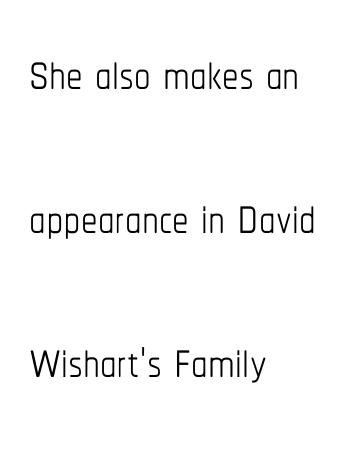
{"italic": "no", "bold": "no", "weight": "thin", "width": "condensed", "stroke_contrast": "low", "x_height": "medium", "monospaced": "no", "underline": "no", "align": "left", "line_spacing": "loose", "line_spacing_ratio": 2.18, "letter_spacing": "normal", "letter_spacing_em": 0.0, "glyph_px": 66}
